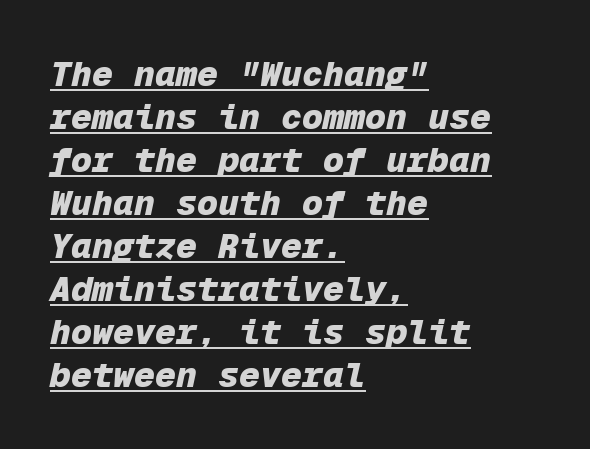
Between one letter and the next there's only the usual sliver of space. Style check: oblique. A dark, heavy texture on the line: the type is bold. These lines are rendered in a fixed-pitch font. All the whitespace from short lines collects on the right. The words here are underlined.
